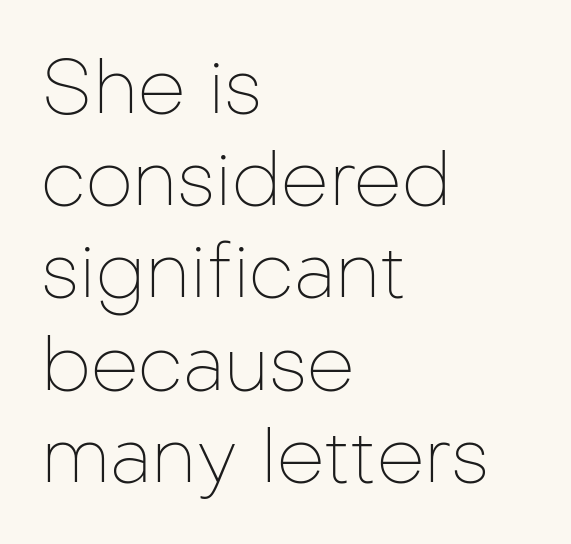
The image shows 75 px thin sans-serif type, upright; set left-aligned, line spacing 1.23x, normal letter spacing, not underlined; low stroke contrast and a medium x-height.
